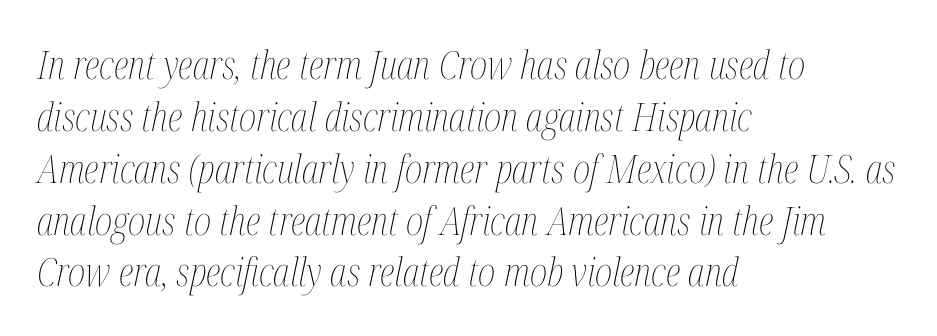
The image shows 39 px thin, condensed type, italic (leaning right); set left-aligned, normal line spacing (1.33x), normal letter spacing, not underlined; medium stroke contrast and a medium x-height.
